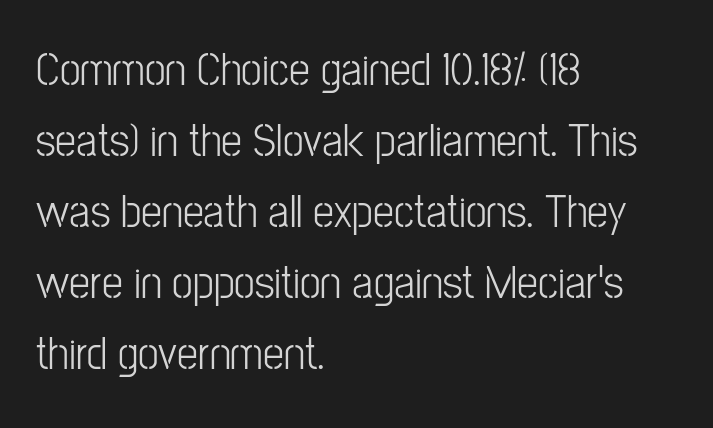
{"serif": "no", "italic": "no", "bold": "no", "weight": "light", "width": "condensed", "stroke_contrast": "low", "x_height": "medium", "monospaced": "no", "underline": "no", "align": "left", "line_spacing": "normal", "line_spacing_ratio": 1.51, "letter_spacing": "normal", "letter_spacing_em": 0.0, "glyph_px": 47}
